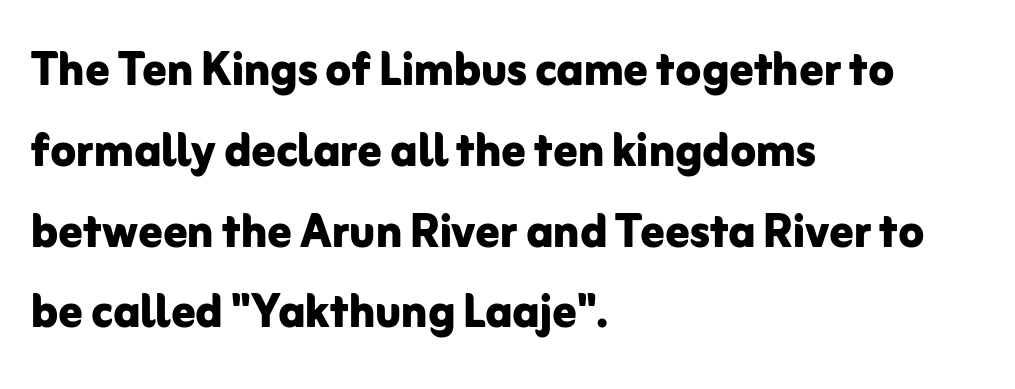
Unmarked baselines from the first word to the last. Between one letter and the next there's only the usual sliver of space. A typesetter would call this proportional, since set widths differ per character. Every stem runs plumb, perpendicular to the baseline. Letterform terminals end flat and unadorned throughout the passage. Line starts are locked; line ends wander.
